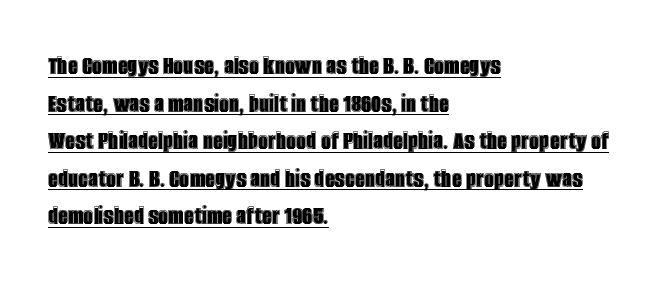
The image shows 28 px condensed type, upright; set left-aligned, normal line spacing (1.34x), normal letter spacing, underlined; a large x-height.
